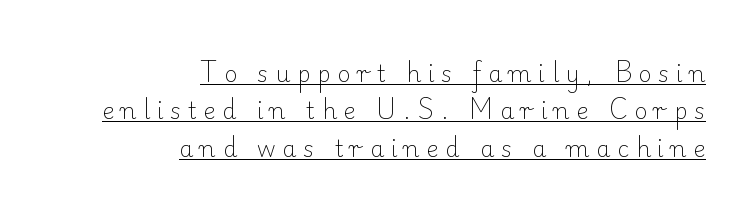
The image shows 23 px text type, upright; set right-aligned, normal line spacing (1.62x), unusually wide letter spacing (+0.29 em), underlined.
